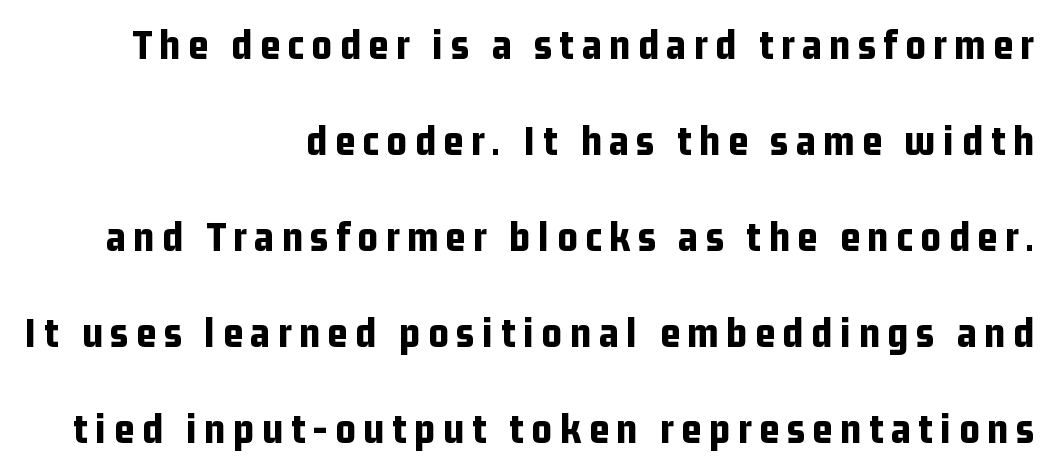
The image shows 44 px bold, condensed sans-serif type, upright; set right-aligned, loose line spacing (2.18x), not underlined; low stroke contrast and a medium x-height.
